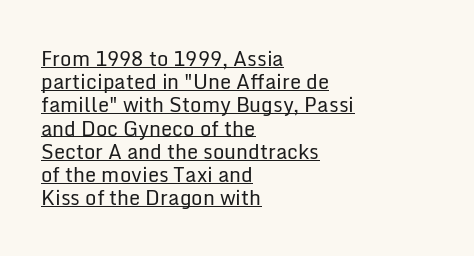
Glance below the letters and you will spot a drawn line. Words appear dense and cohesive because spacing is normal. The letters stand straight up with perfectly vertical stems. The passage shown is not bold in any degree.
